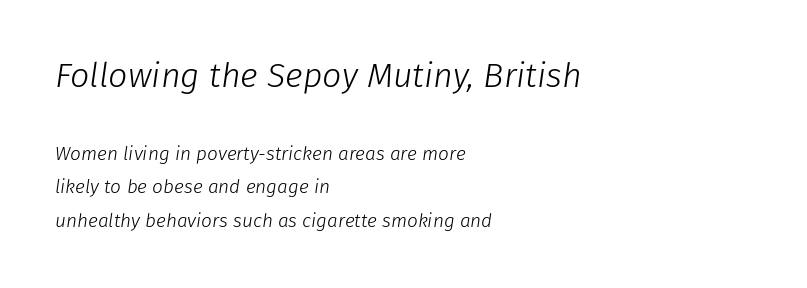
The lines are quadded left. The strip under each line holds only bare page. Is this a heavy cut? Hardly; it is regular or lighter. You can tell it's italic because the verticals aren't actually vertical.
